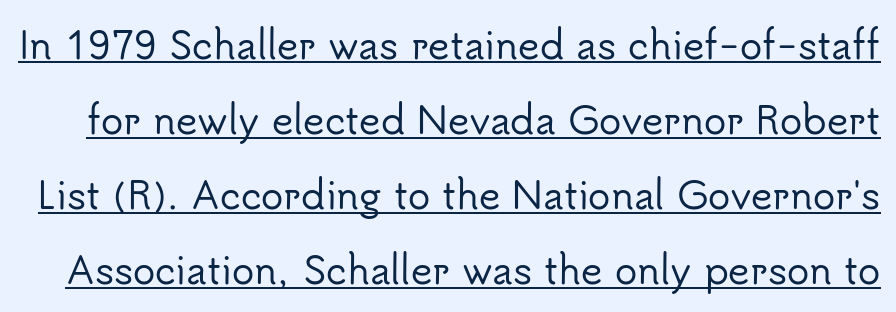
The image shows 37 px sans-serif type, upright; set loose line spacing (2.03x), normal letter spacing, underlined; low stroke contrast and a small x-height.
